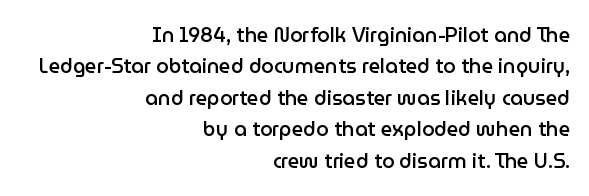
{"italic": "no", "bold": "semi", "underline": "no", "align": "right", "line_spacing": "normal", "line_spacing_ratio": 1.57, "letter_spacing": "normal", "letter_spacing_em": 0.0, "glyph_px": 20}
